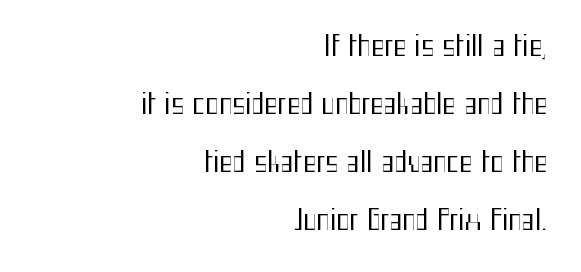
{"serif": "no", "italic": "no", "bold": "no", "weight": "regular", "width": "condensed", "stroke_contrast": "medium", "x_height": "medium", "monospaced": "no", "underline": "no", "align": "right", "line_spacing": "loose", "line_spacing_ratio": 2.07, "letter_spacing": "normal", "letter_spacing_em": 0.0, "glyph_px": 28}
